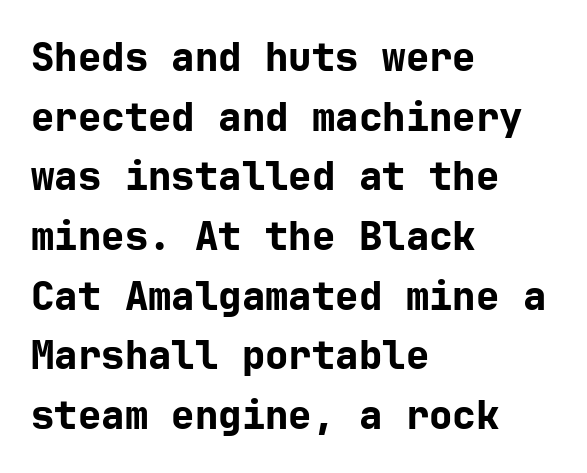
Q: Is the text bold? A: Yes.
Q: Is the text italic (slanted)? A: No, it is upright.
Q: Is the typeface a serif or a sans-serif typeface? A: Sans-serif.
Q: Is the text underlined? A: No.
Q: How is the paragraph aligned? A: Left-aligned.
Q: Is the spacing between letters normal or unusually wide? A: Normal.
Q: Is the spacing between lines tight, normal or loose? A: Normal.
Q: Width (condensed, normal, or wide)? A: Normal.
Q: Stroke contrast? A: Low.
Q: x-height? A: Medium.
